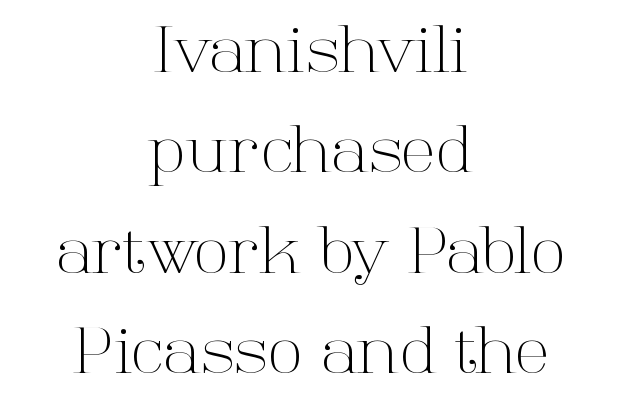
The image shows 64 px light serif type, upright; set centered, normal line spacing (1.57x), normal letter spacing, not underlined; high stroke contrast and a medium x-height.
